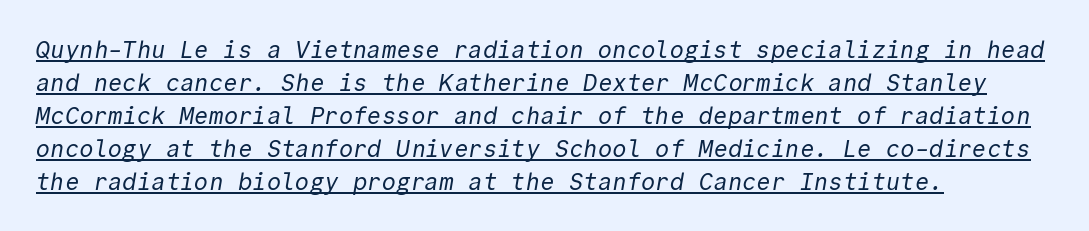
Interline gaps are of average width in this sample. Reading down the block, your eye returns to a fixed left position each line. The face used here appears with an underline applied. The characters are drawn with everyday or finer stroke widths. This sample uses plain, unmodified letter spacing.
